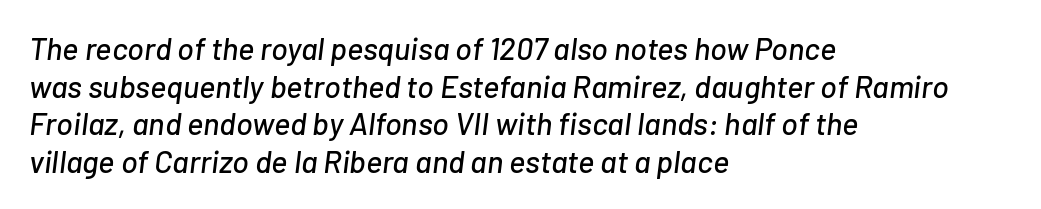
Horizontally, the lines are justified to the leading edge only. Character widths vary here, with narrow letters taking less room than wide ones. The passage shown leans; its letterforms are oblique. Each word holds together tightly as a unit, with standard inter-letter gaps. The foot of each line stays bare and open.
